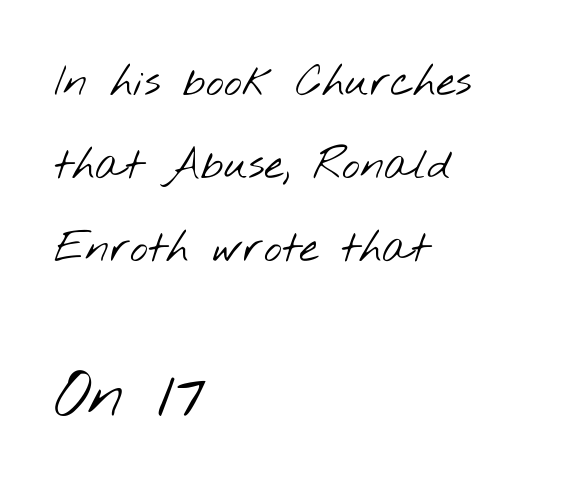
Caption: face not bold, strokes unweighted. Inter-character spacing is left at the font's built-in metrics. The passage is arranged the way most books set body copy — flush left. Plain, unruled lines of type. Is the lower block the larger one? Yes — the lower block carries the bigger type. This rendering employs a face without finishing strokes, i.e., a sans-serif.
